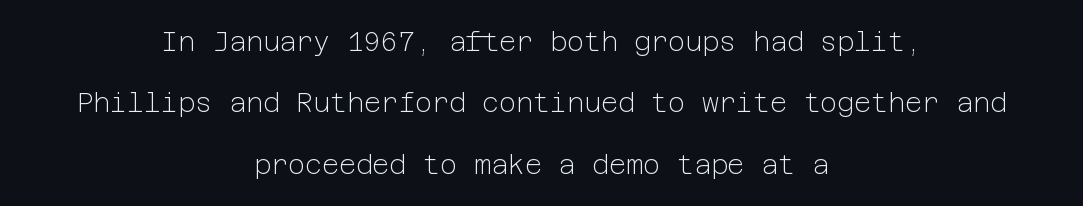
No extra tracking has been applied to these lines. The letters stand upright; this is a roman face. A centered setting, common on invitations and titles, is used for this passage. The vertical gap from one line to the next is large.
